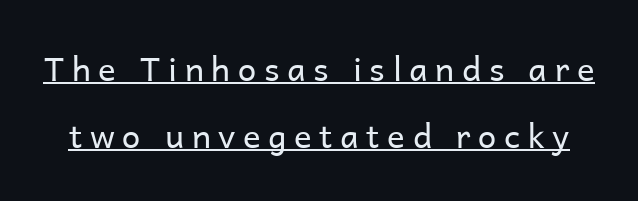
The strokes carry an ordinary text weight at most. Note the varied advance widths — an 'i' is clearly narrower than an 'm'. This is sans-serif lettering, the kind often seen on screens and signage. Students, observe: this is what heavily led, spacious text looks like. A typographer would call this underscored text. Ordinary non-slanted type is in use.
